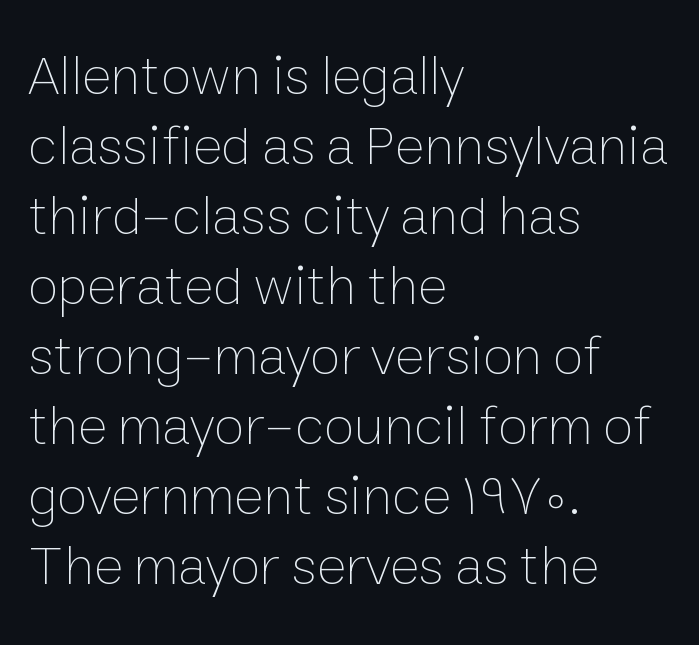
Q: Is the text bold? A: No.
Q: Is the text italic (slanted)? A: No, it is upright.
Q: Is the text underlined? A: No.
Q: How is the paragraph aligned? A: Left-aligned.
Q: Is the spacing between letters normal or unusually wide? A: Normal.
Q: Is the spacing between lines tight, normal or loose? A: Normal.
Q: Width (condensed, normal, or wide)? A: Normal.
Q: Stroke contrast? A: Low.
Q: x-height? A: Medium.
Q: Monospaced? A: No.
